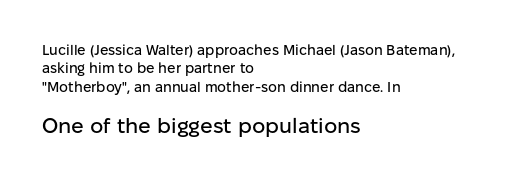
Q: Is the text italic (slanted)? A: No, it is upright.
Q: Is the text underlined? A: No.
Q: How is the paragraph aligned? A: Left-aligned.
Q: Is the spacing between letters normal or unusually wide? A: Normal.
Q: Is the spacing between lines tight, normal or loose? A: Normal.
Q: Which block of text is set in a larger size, the first (top) or the second (bottom)? A: The second (bottom) one.
